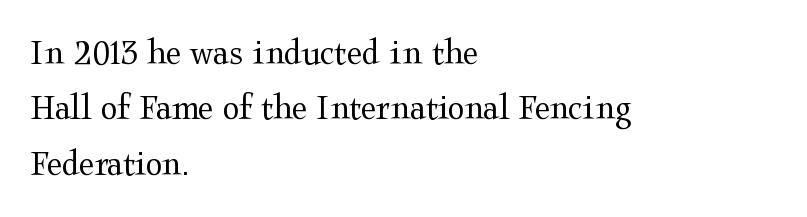
Q: Is the text bold? A: No.
Q: Is the text italic (slanted)? A: No, it is upright.
Q: Is the typeface a serif or a sans-serif typeface? A: Serif.
Q: Is the text underlined? A: No.
Q: How is the paragraph aligned? A: Left-aligned.
Q: Is the spacing between letters normal or unusually wide? A: Normal.
Q: Is the spacing between lines tight, normal or loose? A: Normal.
Q: Width (condensed, normal, or wide)? A: Wide.
Q: Stroke contrast? A: Medium.
Q: x-height? A: Medium.
Q: Monospaced? A: No.
